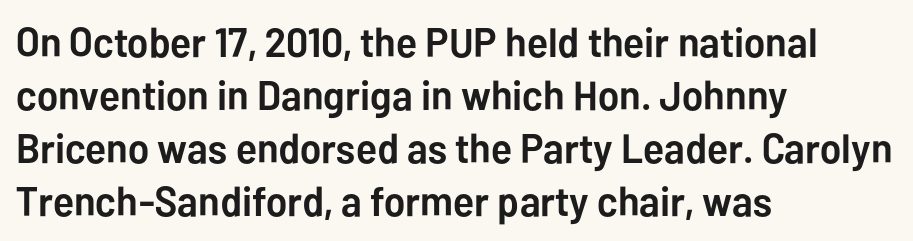
{"serif": "no", "italic": "no", "bold": "yes", "weight": "semibold", "width": "normal", "stroke_contrast": "low", "x_height": "medium", "monospaced": "no", "underline": "no", "align": "left", "line_spacing": "normal", "line_spacing_ratio": 1.29, "letter_spacing": "normal", "letter_spacing_em": 0.0, "glyph_px": 41}
